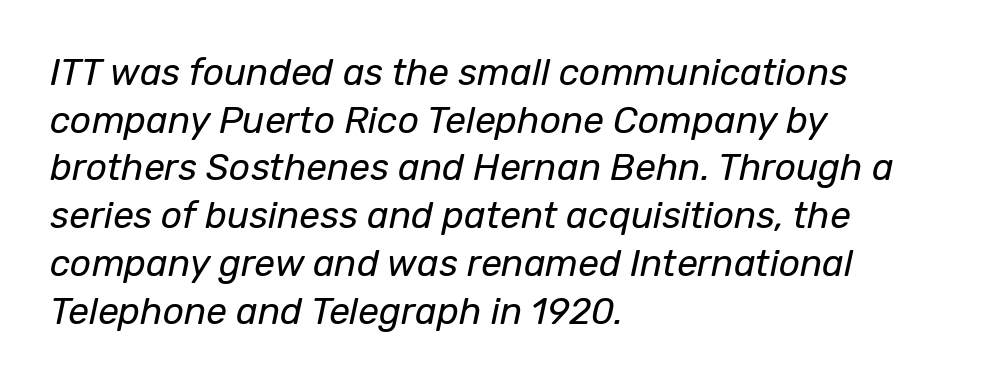
{"italic": "yes", "lean": "right", "slant_degrees": 12, "bold": "no", "weight": "regular", "width": "normal", "stroke_contrast": "low", "x_height": "medium", "monospaced": "no", "underline": "no", "align": "left", "line_spacing": "normal", "line_spacing_ratio": 1.29, "letter_spacing": "normal", "letter_spacing_em": 0.0, "glyph_px": 37}
